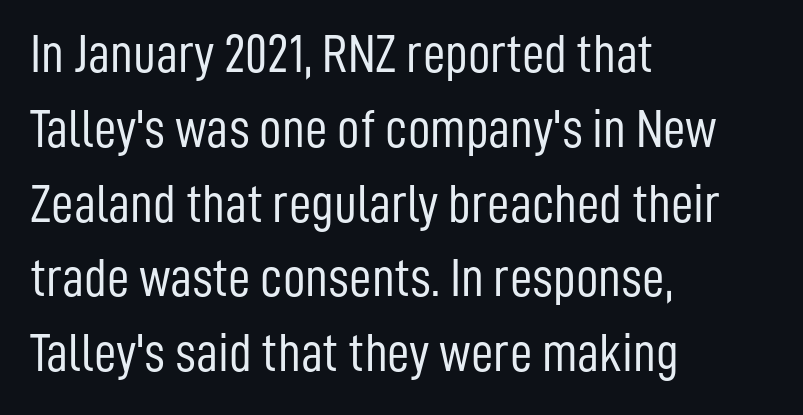
Q: Is the text bold? A: No.
Q: Is the text italic (slanted)? A: No, it is upright.
Q: Is the typeface a serif or a sans-serif typeface? A: Sans-serif.
Q: Is the text underlined? A: No.
Q: How is the paragraph aligned? A: Left-aligned.
Q: Is the spacing between letters normal or unusually wide? A: Normal.
Q: Is the spacing between lines tight, normal or loose? A: Normal.
Q: Width (condensed, normal, or wide)? A: Condensed.
Q: Stroke contrast? A: Low.
Q: x-height? A: Medium.
Q: Monospaced? A: No.
